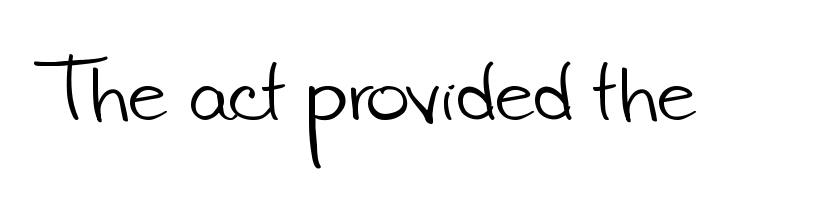
Unbolded letterforms with no extra heft. Beneath every word, the page is bare. In terms of letterform style, serifs are entirely absent. The horizontal fit of the characters is conventional and even.
